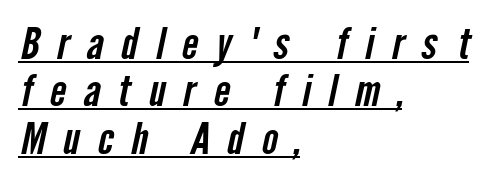
Q: Is the typeface a serif or a sans-serif typeface? A: Sans-serif.
Q: Is the text underlined? A: Yes.
Q: How is the paragraph aligned? A: Left-aligned.
Q: Is the spacing between letters normal or unusually wide? A: Unusually wide.
Q: Is the spacing between lines tight, normal or loose? A: Tight.
Q: Width (condensed, normal, or wide)? A: Condensed.
Q: Stroke contrast? A: Low.
Q: x-height? A: Medium.
Q: Monospaced? A: No.
